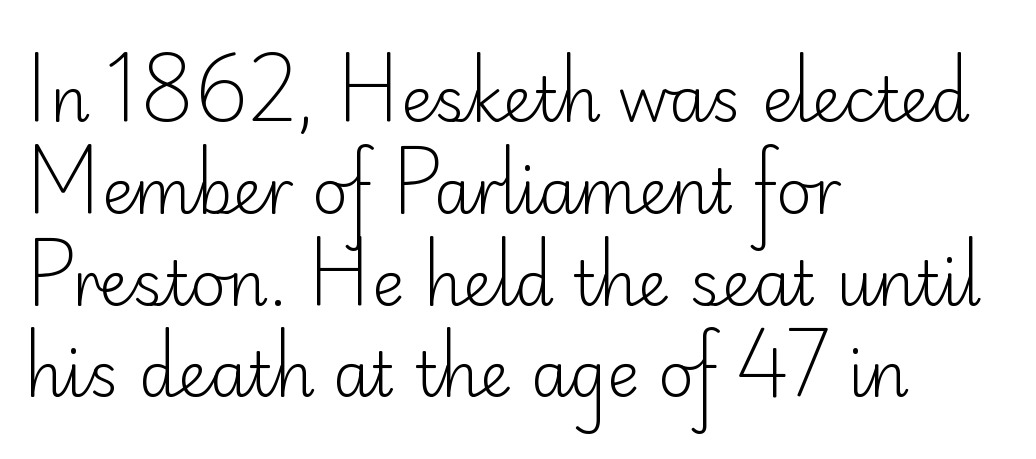
{"serif": "no", "italic": "no", "bold": "no", "weight": "light", "width": "normal", "stroke_contrast": "low", "x_height": "small", "monospaced": "no", "underline": "no", "align": "left", "line_spacing": "normal", "line_spacing_ratio": 1.48, "letter_spacing": "normal", "letter_spacing_em": 0.0, "glyph_px": 62}
